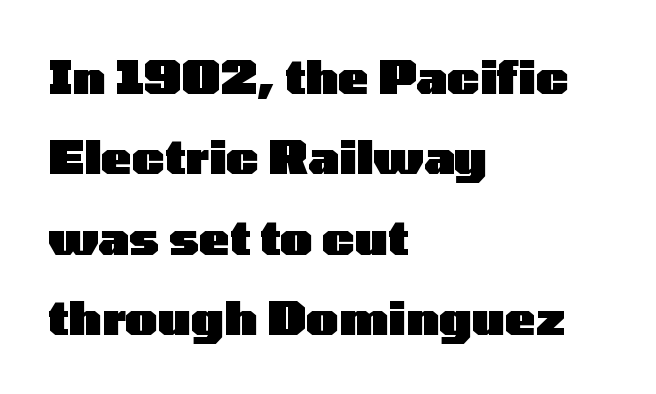
Q: Is the text bold? A: Yes.
Q: Is the text italic (slanted)? A: No, it is upright.
Q: Is the typeface a serif or a sans-serif typeface? A: Sans-serif.
Q: Is the text underlined? A: No.
Q: How is the paragraph aligned? A: Left-aligned.
Q: Is the spacing between letters normal or unusually wide? A: Normal.
Q: Width (condensed, normal, or wide)? A: Wide.
Q: Stroke contrast? A: Low.
Q: x-height? A: Medium.
Q: Monospaced? A: No.
